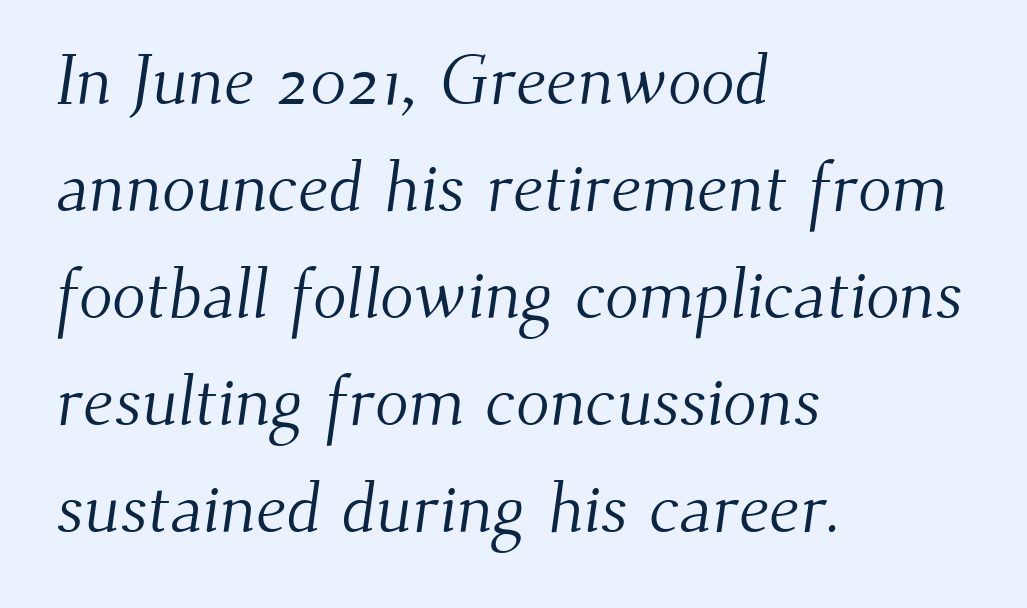
The image shows 70 px light serif type; set left-aligned, normal line spacing (1.53x), normal letter spacing, not underlined; medium stroke contrast and a small x-height.
